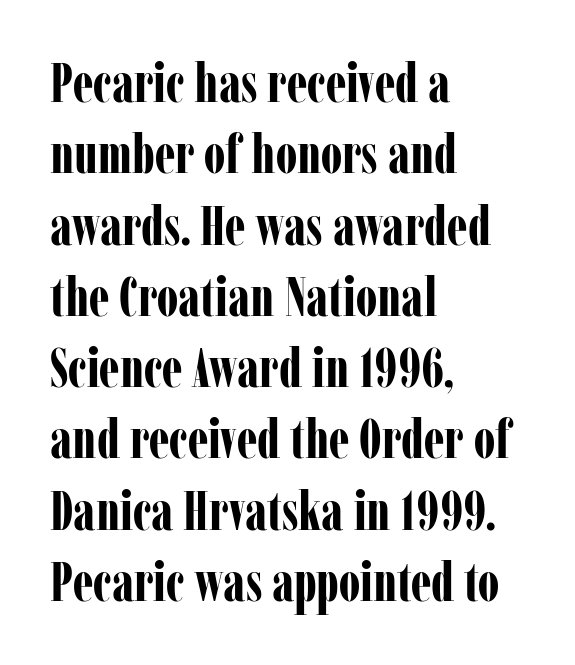
{"serif": "yes", "italic": "no", "bold": "yes", "weight": "bold", "width": "condensed", "stroke_contrast": "low", "x_height": "medium", "monospaced": "no", "underline": "no", "align": "left", "line_spacing": "normal", "line_spacing_ratio": 1.32, "letter_spacing": "normal", "letter_spacing_em": 0.0, "glyph_px": 54}
